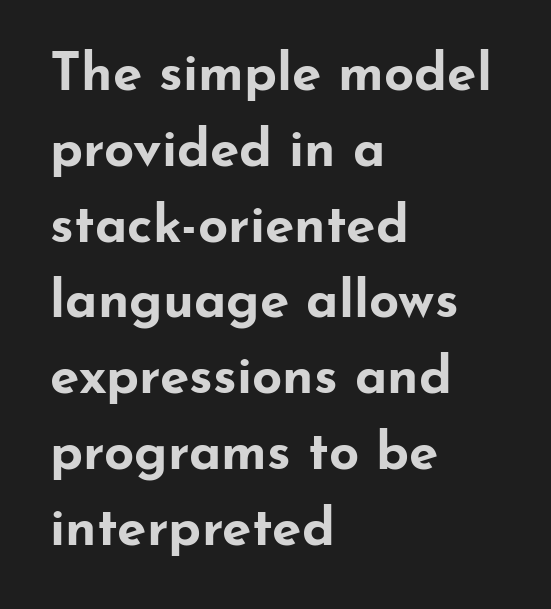
{"serif": "no", "italic": "no", "bold": "yes", "weight": "bold", "width": "wide", "stroke_contrast": "low", "x_height": "small", "monospaced": "no", "underline": "no", "align": "left", "line_spacing": "normal", "line_spacing_ratio": 1.43, "letter_spacing": "normal", "letter_spacing_em": 0.0, "glyph_px": 53}
